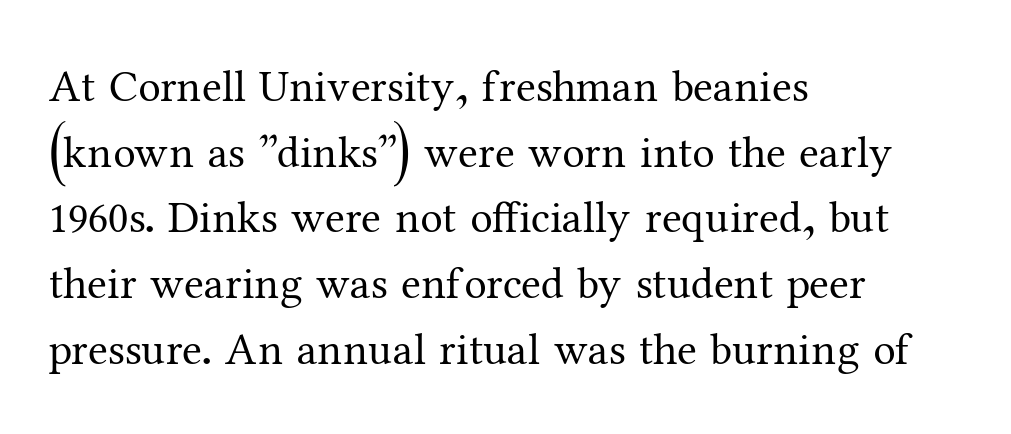
{"serif": "yes", "italic": "no", "bold": "no", "weight": "regular", "width": "normal", "stroke_contrast": "medium", "x_height": "medium", "monospaced": "no", "underline": "no", "align": "left", "line_spacing": "normal", "line_spacing_ratio": 1.46, "letter_spacing": "normal", "letter_spacing_em": 0.0, "glyph_px": 45}
